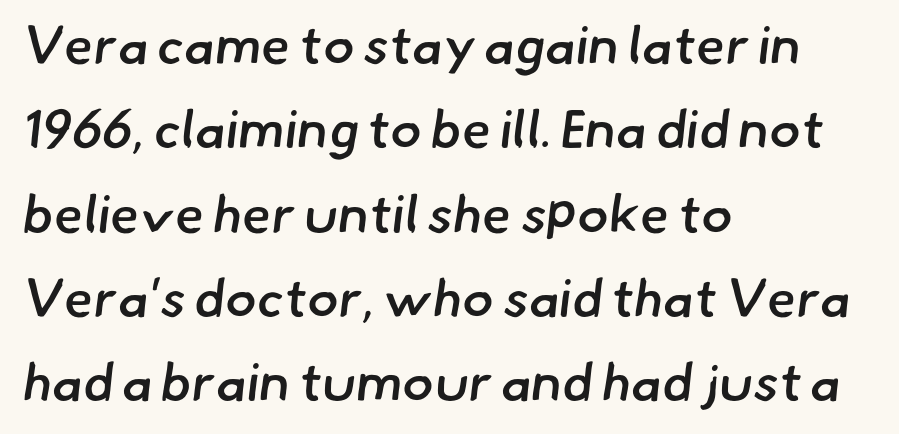
The image shows 53 px semibold sans-serif type; set left-aligned, normal line spacing (1.59x), normal letter spacing, not underlined; low stroke contrast and a small x-height.
